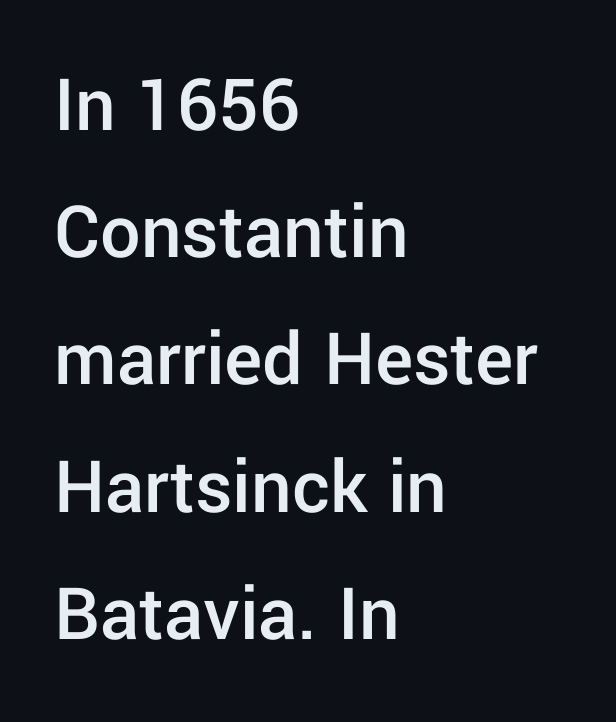
The image shows 80 px semibold sans-serif type, upright; set left-aligned, normal line spacing (1.59x), normal letter spacing, not underlined; low stroke contrast and a medium x-height.
